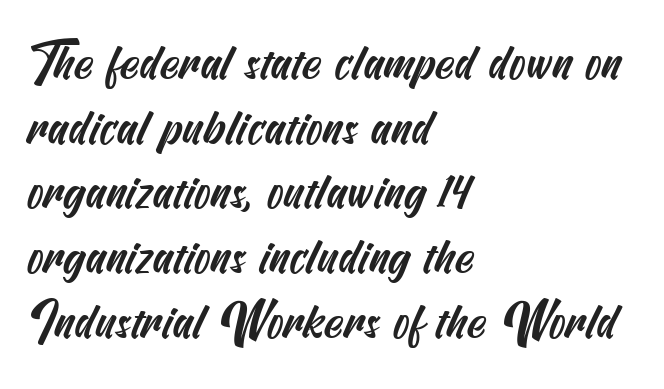
{"serif": "no", "width": "condensed", "stroke_contrast": "medium", "x_height": "small", "underline": "no", "align": "left", "line_spacing": "normal", "line_spacing_ratio": 1.32, "letter_spacing": "normal", "letter_spacing_em": 0.0, "glyph_px": 49}
